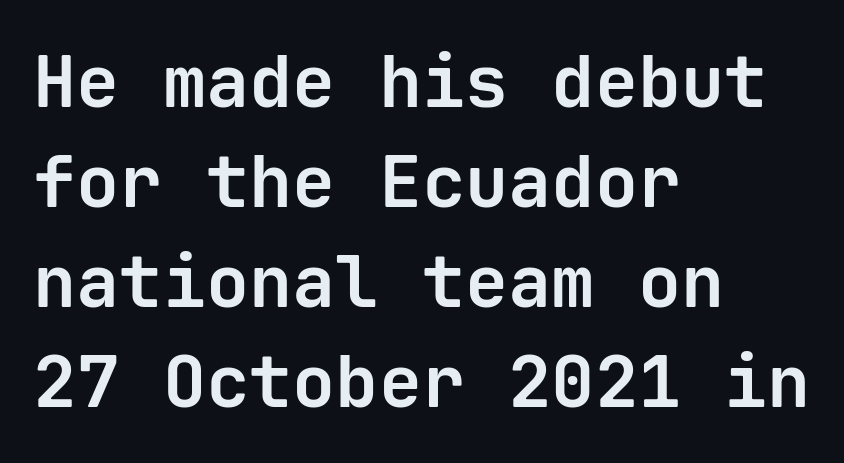
The image shows 72 px bold sans-serif type, upright, monospaced; set left-aligned, normal line spacing (1.39x), normal letter spacing, not underlined; low stroke contrast and a medium x-height.
